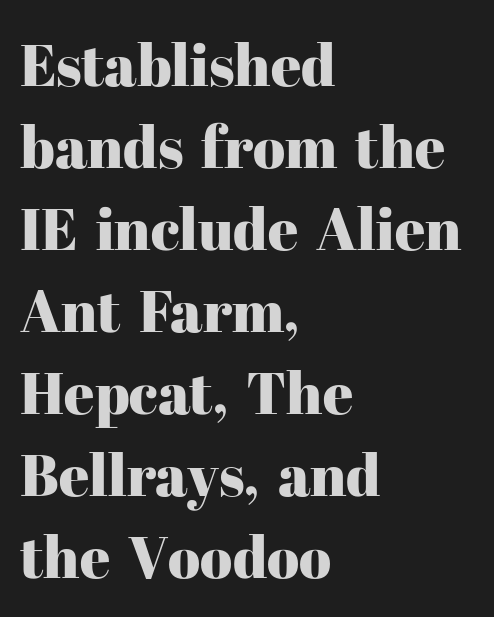
Q: Is the text italic (slanted)? A: No, it is upright.
Q: Is the typeface a serif or a sans-serif typeface? A: Serif.
Q: Is the text underlined? A: No.
Q: How is the paragraph aligned? A: Left-aligned.
Q: Is the spacing between letters normal or unusually wide? A: Normal.
Q: Is the spacing between lines tight, normal or loose? A: Normal.
Q: Width (condensed, normal, or wide)? A: Normal.
Q: Stroke contrast? A: High.
Q: x-height? A: Medium.
Q: Monospaced? A: No.
